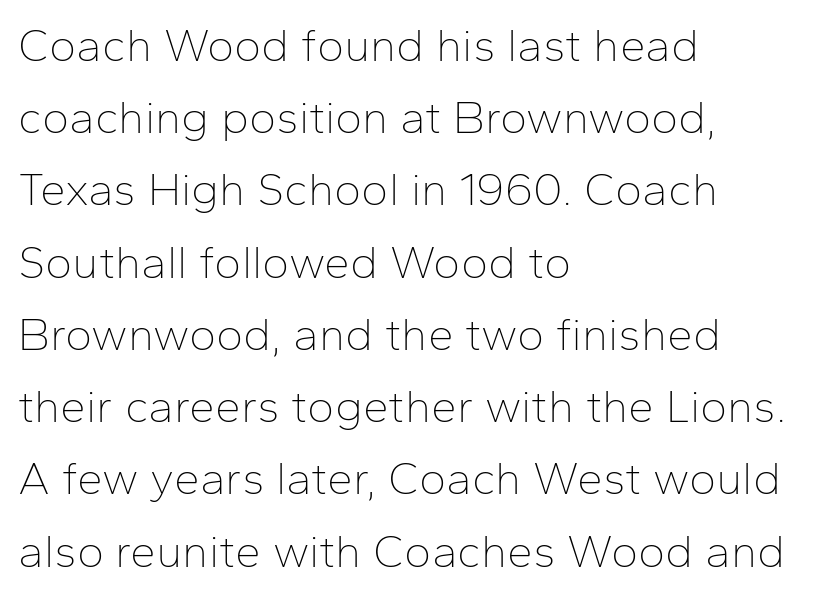
{"serif": "no", "italic": "no", "bold": "no", "weight": "thin", "width": "normal", "stroke_contrast": "low", "x_height": "medium", "monospaced": "no", "underline": "no", "align": "left", "line_spacing": "normal", "line_spacing_ratio": 1.57, "letter_spacing": "normal", "letter_spacing_em": 0.0, "glyph_px": 46}
